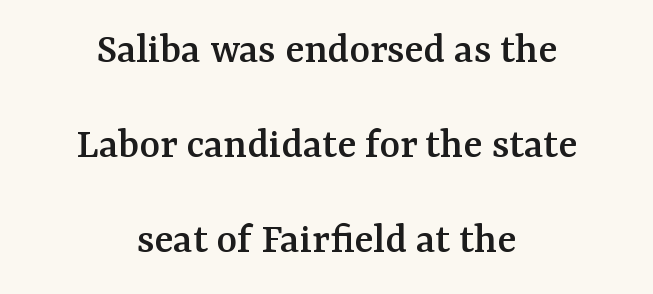
Q: Is the text italic (slanted)? A: No, it is upright.
Q: Is the typeface a serif or a sans-serif typeface? A: Serif.
Q: Is the text underlined? A: No.
Q: How is the paragraph aligned? A: Centered.
Q: Is the spacing between letters normal or unusually wide? A: Normal.
Q: Is the spacing between lines tight, normal or loose? A: Loose.
Q: Width (condensed, normal, or wide)? A: Normal.
Q: Stroke contrast? A: Medium.
Q: x-height? A: Medium.
Q: Monospaced? A: No.
